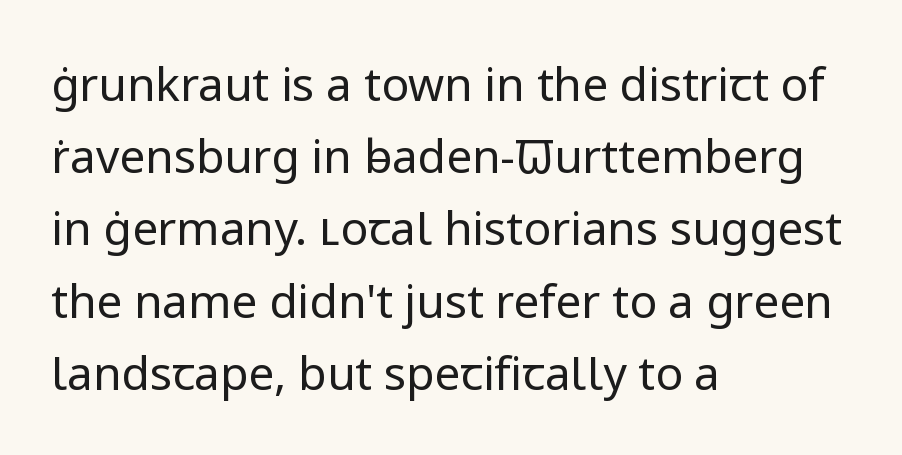
Q: Is the text bold? A: No.
Q: Is the text italic (slanted)? A: No, it is upright.
Q: Is the typeface a serif or a sans-serif typeface? A: Sans-serif.
Q: Is the text underlined? A: No.
Q: How is the paragraph aligned? A: Left-aligned.
Q: Is the spacing between letters normal or unusually wide? A: Normal.
Q: Is the spacing between lines tight, normal or loose? A: Normal.
Q: Width (condensed, normal, or wide)? A: Normal.
Q: Stroke contrast? A: Low.
Q: x-height? A: Medium.
Q: Monospaced? A: No.
